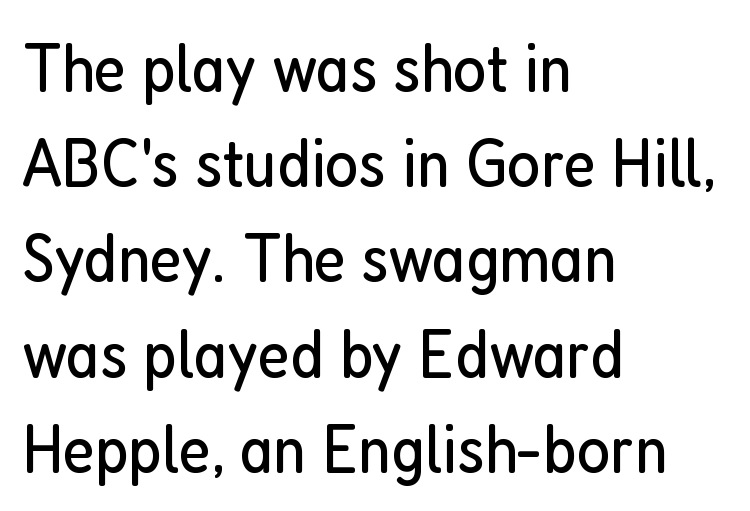
The image shows 70 px regular-weight, condensed sans-serif type, upright; set left-aligned, normal line spacing (1.36x), normal letter spacing, not underlined; low stroke contrast and a medium x-height.
